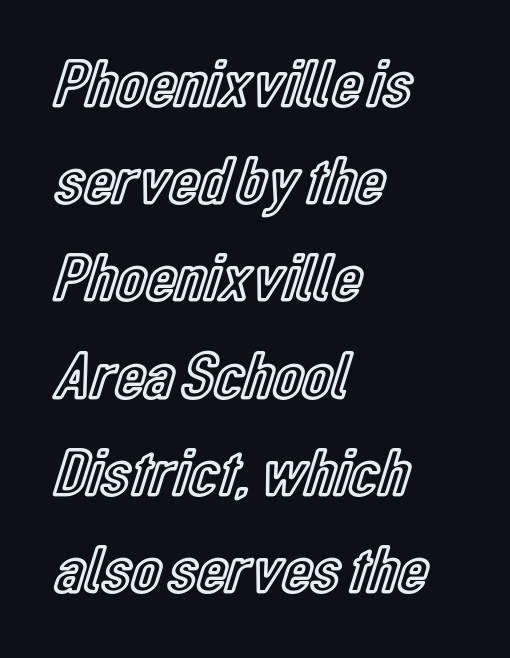
{"width": "condensed", "x_height": "medium", "monospaced": "no", "underline": "no", "align": "left", "line_spacing": "normal", "line_spacing_ratio": 1.43, "letter_spacing": "normal", "letter_spacing_em": 0.0, "glyph_px": 68}
